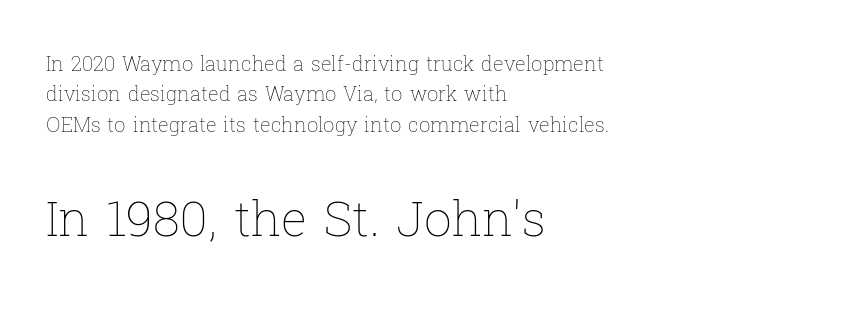
The image shows 49 px thin type, upright; set left-aligned, normal line spacing (1.52x), normal letter spacing, not underlined; the second (bottom) block is 2.45x larger; low stroke contrast and a medium x-height.
